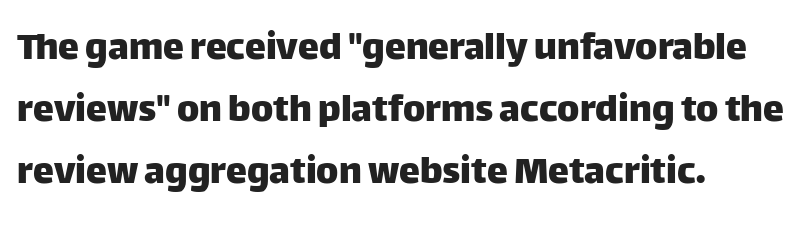
Is this a fixed-width face? No — the glyphs have proportional, varying widths. Serifs: no, the terminals of the letterforms are clean. Is the block centered? No — it sits flush against the left margin. No italicization has been applied; the sample stays upright.
